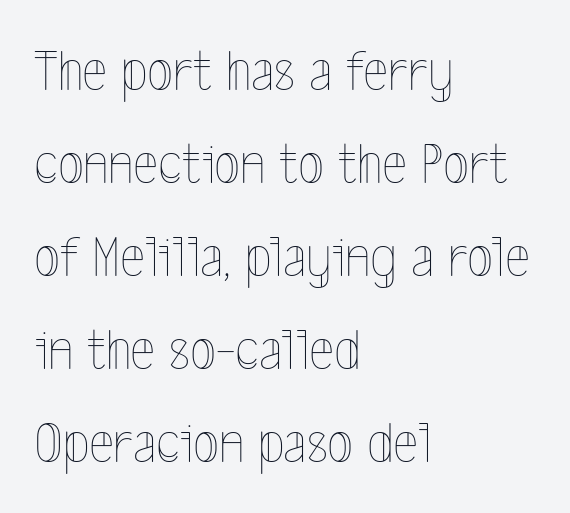
Q: Is the text bold? A: No.
Q: Is the text italic (slanted)? A: No, it is upright.
Q: Is the text underlined? A: No.
Q: How is the paragraph aligned? A: Left-aligned.
Q: Is the spacing between letters normal or unusually wide? A: Normal.
Q: Is the spacing between lines tight, normal or loose? A: Normal.
Q: Width (condensed, normal, or wide)? A: Condensed.
Q: x-height? A: Medium.
Q: Monospaced? A: No.
